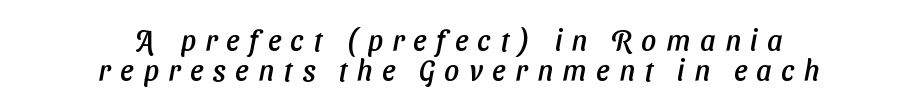
Q: Is the typeface a serif or a sans-serif typeface? A: Sans-serif.
Q: Is the text underlined? A: No.
Q: How is the paragraph aligned? A: Centered.
Q: Is the spacing between letters normal or unusually wide? A: Unusually wide.
Q: Is the spacing between lines tight, normal or loose? A: Tight.
Q: Width (condensed, normal, or wide)? A: Normal.
Q: Stroke contrast? A: Low.
Q: x-height? A: Medium.
Q: Monospaced? A: No.
